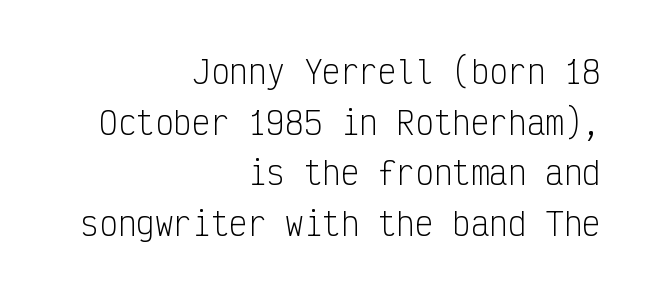
Q: Is the text bold? A: No.
Q: Is the text italic (slanted)? A: No, it is upright.
Q: Is the typeface a serif or a sans-serif typeface? A: Sans-serif.
Q: Is the text underlined? A: No.
Q: How is the paragraph aligned? A: Right-aligned.
Q: Is the spacing between letters normal or unusually wide? A: Normal.
Q: Is the spacing between lines tight, normal or loose? A: Normal.
Q: Width (condensed, normal, or wide)? A: Condensed.
Q: Stroke contrast? A: Low.
Q: x-height? A: Medium.
Q: Monospaced? A: Yes.
